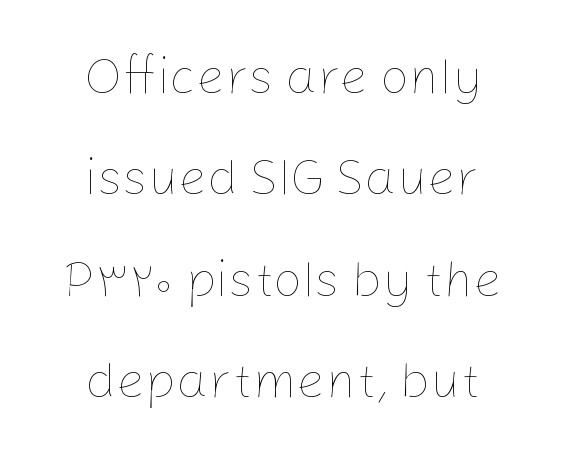
The image shows 51 px thin type, upright; set centered, loose line spacing (1.99x), normal letter spacing, not underlined; low stroke contrast and a medium x-height.
